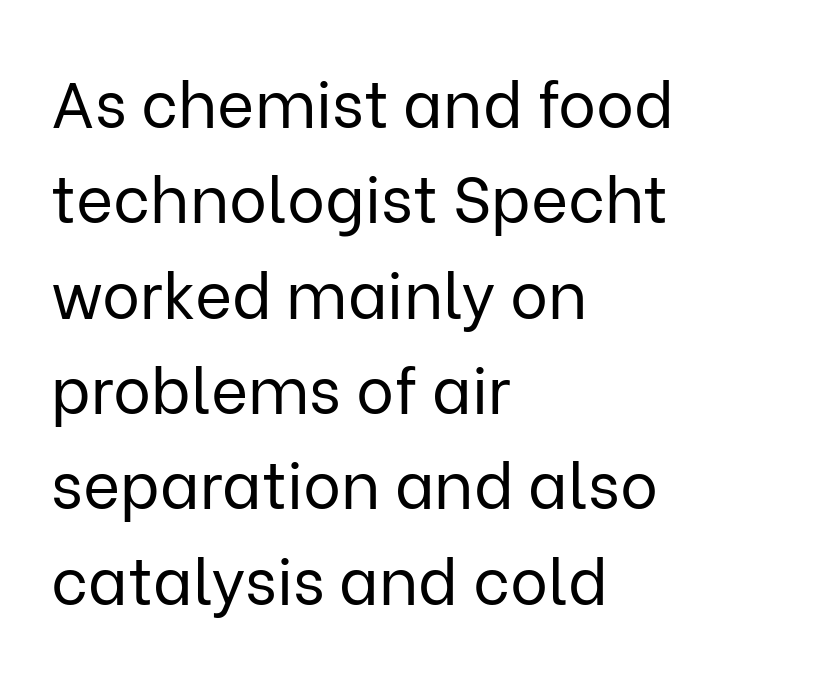
{"serif": "no", "italic": "no", "bold": "no", "weight": "regular", "width": "normal", "stroke_contrast": "low", "x_height": "medium", "monospaced": "no", "underline": "no", "align": "left", "line_spacing": "normal", "line_spacing_ratio": 1.49, "letter_spacing": "normal", "letter_spacing_em": 0.0, "glyph_px": 64}
